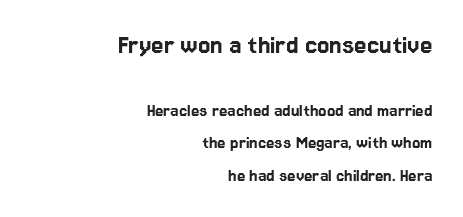
{"serif": "no", "italic": "no", "width": "normal", "stroke_contrast": "low", "x_height": "medium", "monospaced": "no", "underline": "no", "align": "right", "line_spacing": "normal", "line_spacing_ratio": 1.7, "letter_spacing": "normal", "letter_spacing_em": 0.0, "larger_block": "first", "size_ratio": 1.47, "glyph_px": 28}
